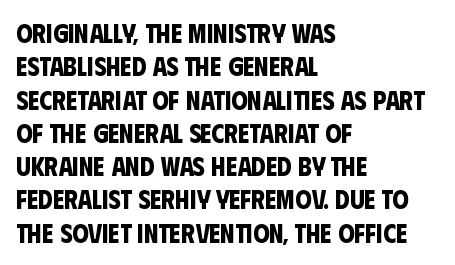
Q: Is the text bold? A: Yes.
Q: Is the text underlined? A: No.
Q: How is the paragraph aligned? A: Left-aligned.
Q: Is the spacing between letters normal or unusually wide? A: Normal.
Q: Is the spacing between lines tight, normal or loose? A: Normal.
